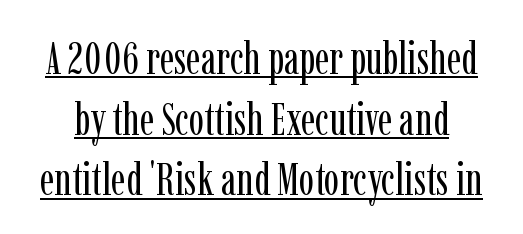
The image shows 46 px regular-weight, condensed serif type, upright; set normal line spacing (1.32x), normal letter spacing, underlined; low stroke contrast and a medium x-height.
